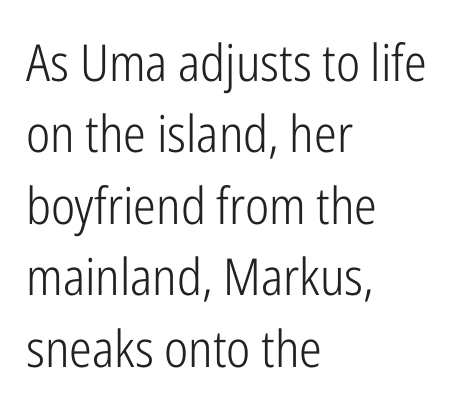
Spacing between characters is what you'd get straight out of the box. Posture: straight, roman, zero tilt. The gap between lines stays unmarked. Is this a fixed-width face? No — the glyphs have proportional, varying widths.
